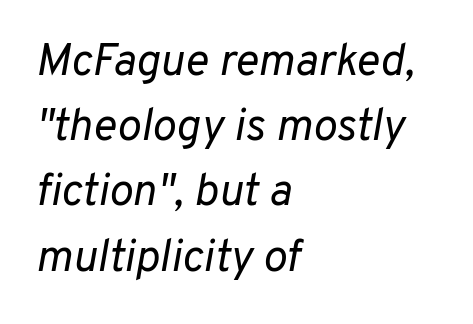
Honestly, the row spacing looks completely unremarkable. Reading down the block, your eye returns to a fixed left position each line. Look at the tracking — it's just the regular setting, nothing added. Varying glyph widths throughout — classic text-font behaviour. The axis of the letterforms is tilted away from vertical.
